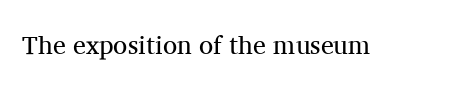
A roman cut, with each character standing at attention. Decoration check: the copy has no underline. The gaps between neighbouring characters are ordinary and unremarkable. Bold? No — there's no thickening of the strokes.
